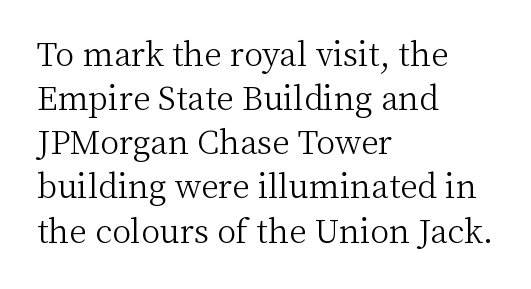
A normal amount of white space separates one row of letters from the next. The rendering keeps characters at their native spacing. Each letter keeps its own natural width here, so spacing adapts to shape. Does the type have serifs? Yes, each stem ends in a small foot. Reading down the block, your eye returns to a fixed left position each line. This rendering features lettering with no underline.
